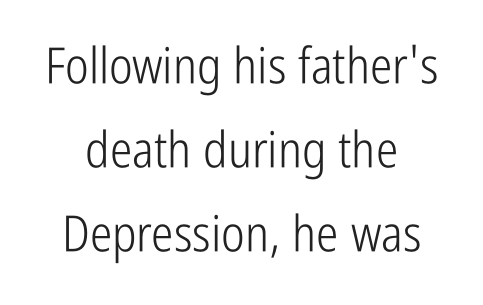
The image shows 50 px light, condensed sans-serif type, upright; set centered, normal line spacing (1.68x), normal letter spacing, not underlined; low stroke contrast and a medium x-height.
